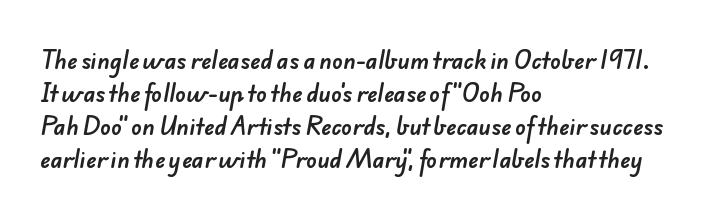
Short and long lines alike share a common starting point at left. Line spacing here is normal. Underline: absent. Observe the ordinary spacing: letters are neighbours, not strangers.
